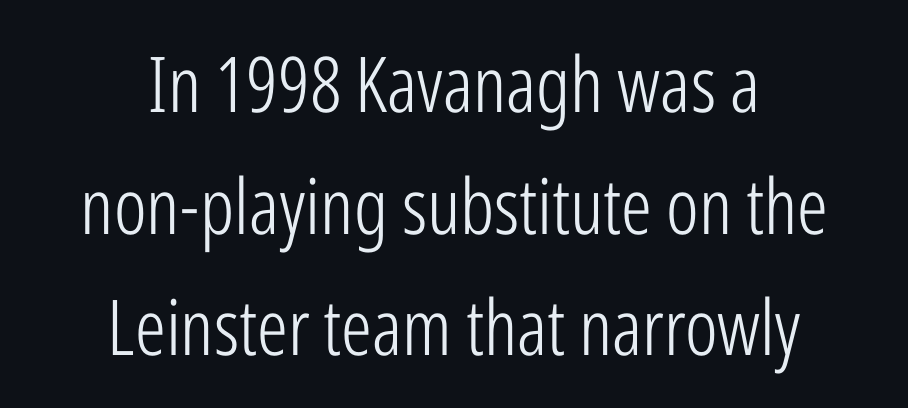
A clean baseline with only descenders dipping below it. The typeface has the unassuming heft of standard copy or less. A normal amount of white space separates one row of letters from the next. Words appear dense and cohesive because spacing is normal. Do the characters align in a grid? No, the font is proportional.
